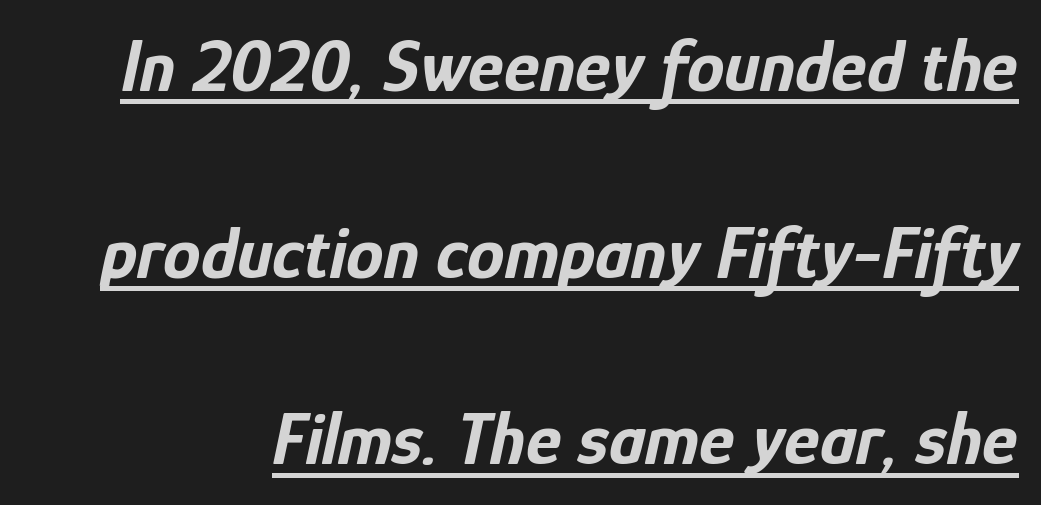
The letters sit at their default tracking, neither squeezed nor spread. Emphasis-style slanted type is in use. Successive baselines arrive slowly, with a big drop between each. A typesetter would call this proportional, since set widths differ per character. Underlined type. Set as a true bold cut, around the 700 mark.
